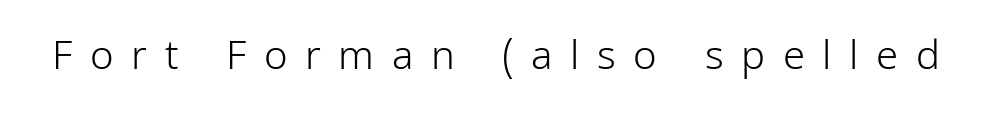
The axis of the letterforms is exactly vertical. Each letter's strokes conclude bluntly, with no projecting serifs. Words float on clear page, feet unadorned. You could not count columns in this text — the font is proportionally spaced. The weight tops out at a normal text grade.
